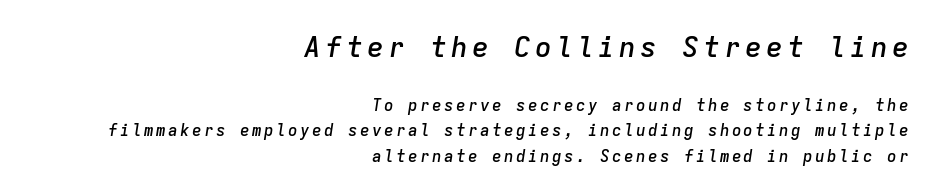
The image shows 28 px semibold type, italic (leaning right), monospaced; set right-aligned, normal line spacing (1.57x), not underlined; the first (top) block is 1.75x larger; low stroke contrast and a medium x-height.
